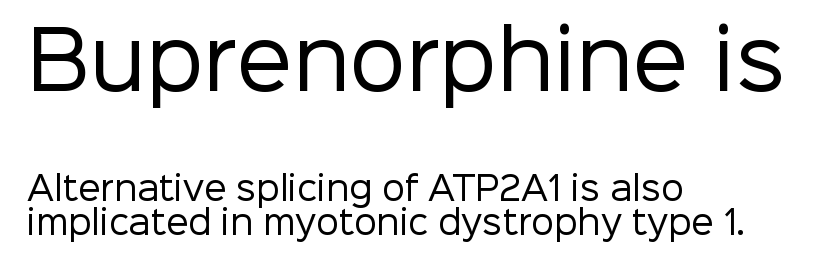
Do the letters lean? They stand straight. A clean baseline with only descenders dipping below it. Note the varied advance widths — an 'i' is clearly narrower than an 'm'. The leading is snug, giving the passage a crowded texture. Between these two stacked blocks, the higher one wins on size.
